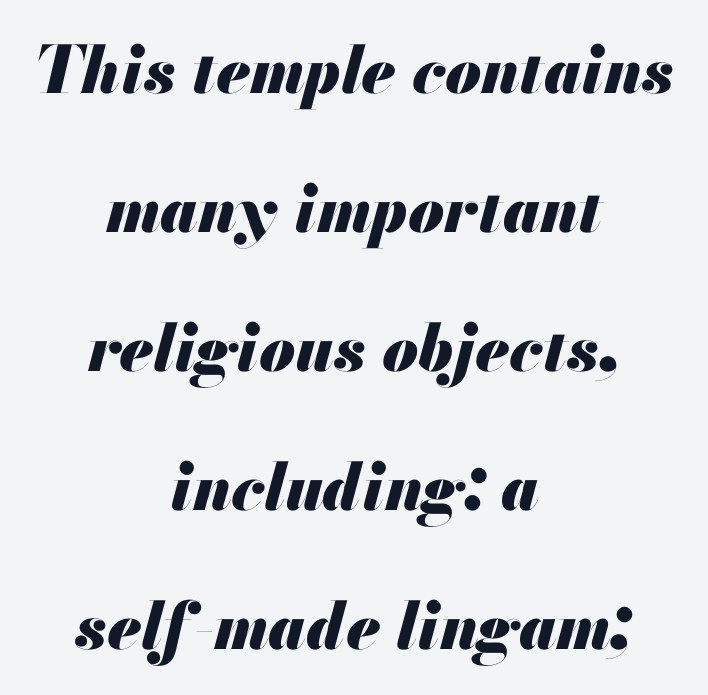
The image shows 65 px heavy type, italic (leaning right); set centered, loose line spacing (2.14x), normal letter spacing, not underlined; medium stroke contrast and a small x-height.
